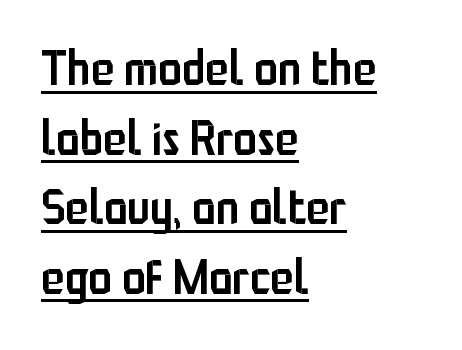
The image shows 48 px semibold, condensed sans-serif type, upright; set left-aligned, normal line spacing (1.45x), normal letter spacing, underlined; low stroke contrast and a medium x-height.
